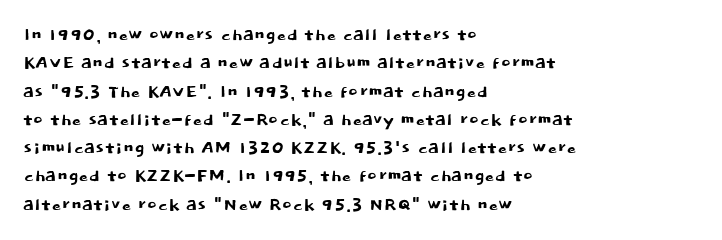
Q: Is the text italic (slanted)? A: No, it is upright.
Q: Is the text underlined? A: No.
Q: How is the paragraph aligned? A: Left-aligned.
Q: Is the spacing between letters normal or unusually wide? A: Normal.
